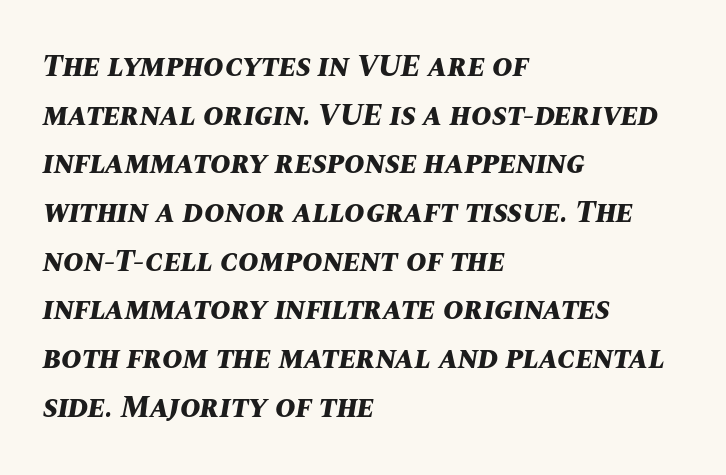
{"italic": "yes", "lean": "right", "slant_degrees": 10, "bold": "yes", "weight": "bold", "width": "normal", "stroke_contrast": "medium", "x_height": "large", "monospaced": "no", "underline": "no", "align": "left", "line_spacing": "normal", "line_spacing_ratio": 1.57, "letter_spacing": "normal", "letter_spacing_em": 0.0, "glyph_px": 31}
